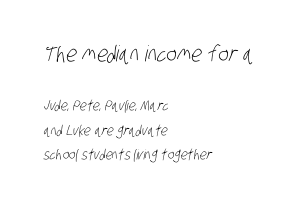
Stems and bowls with no extra thickness — not bold. Typeset ragged right — the left edge is the straight one. The tracking reads as untouched default to a designer's eye. Type without underlining.
